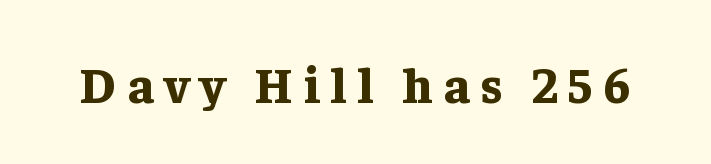
Weight check: bold — yes, fully. Tracking value appears strongly positive — letters spread wide. The letters advance in unequal steps, a hallmark of proportional type. The baseline area is clear. I'd call this a serif setting — the letters wear small feet.
